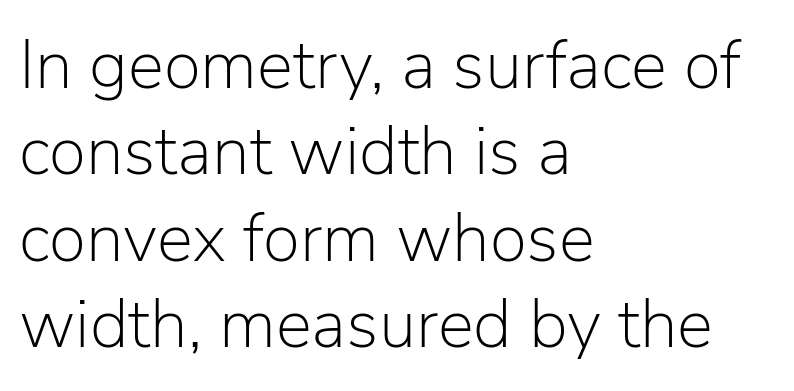
The lines sit at an ordinary, default distance from one another. The cut favours lightness, reaching ordinary text weight at its darkest. Does extra space separate the letters? No, they use regular spacing. Reading down the block, your eye returns to a fixed left position each line.
